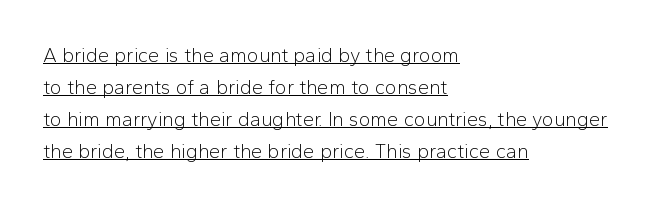
The image shows 20 px text type, upright; set left-aligned, normal line spacing (1.6x), normal letter spacing, underlined.
